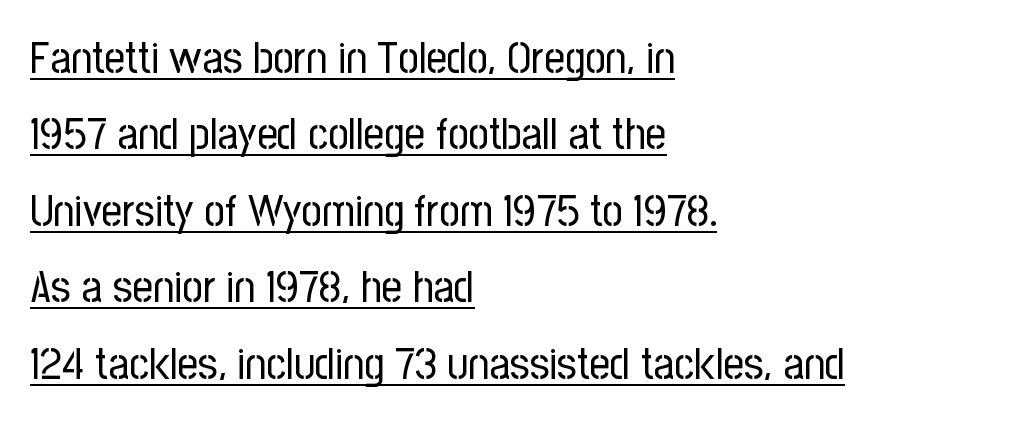
{"serif": "no", "italic": "no", "bold": "no", "weight": "regular", "width": "condensed", "stroke_contrast": "low", "x_height": "medium", "monospaced": "no", "underline": "yes", "align": "left", "line_spacing": "normal", "line_spacing_ratio": 1.7, "letter_spacing": "normal", "letter_spacing_em": 0.0, "glyph_px": 45}
